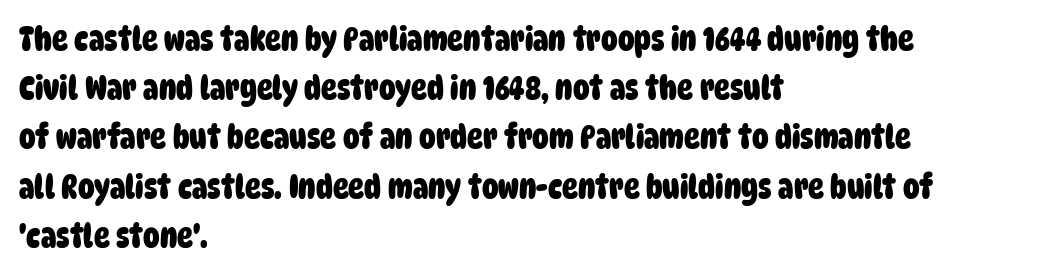
The image shows 33 px heavy, condensed sans-serif type; set left-aligned, normal line spacing (1.49x), normal letter spacing, not underlined; low stroke contrast and a large x-height.
